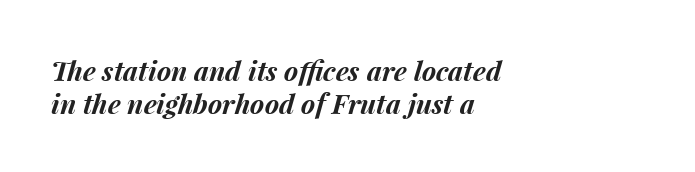
The image shows 27 px bold type, italic (leaning right); set left-aligned, line spacing 1.21x, normal letter spacing, not underlined.
